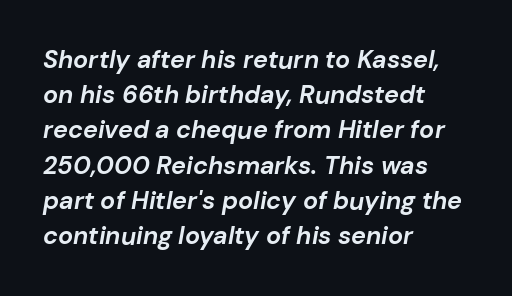
Q: Is the text bold? A: Yes.
Q: Is the text italic (slanted)? A: Yes, it leans right by about 10 degrees.
Q: Is the text underlined? A: No.
Q: How is the paragraph aligned? A: Left-aligned.
Q: Is the spacing between letters normal or unusually wide? A: Normal.
Q: Is the spacing between lines tight, normal or loose? A: Normal.
